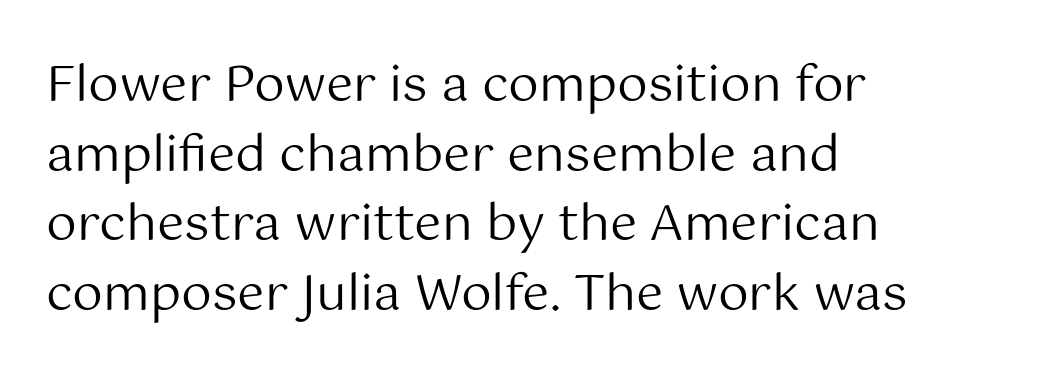
Posture: straight, roman, zero tilt. The tracking reads as untouched default to a designer's eye. A normal amount of white space separates one row of letters from the next. Short and long lines alike share a common starting point at left.
